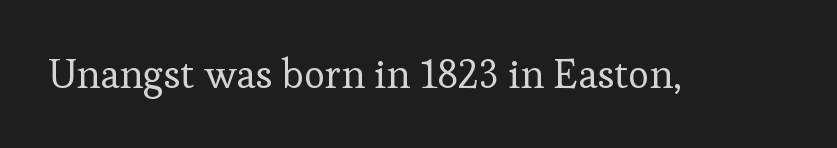
{"serif": "yes", "italic": "no", "bold": "no", "weight": "regular", "width": "normal", "stroke_contrast": "low", "x_height": "medium", "monospaced": "no", "underline": "no", "letter_spacing": "normal", "letter_spacing_em": 0.0, "glyph_px": 40}
